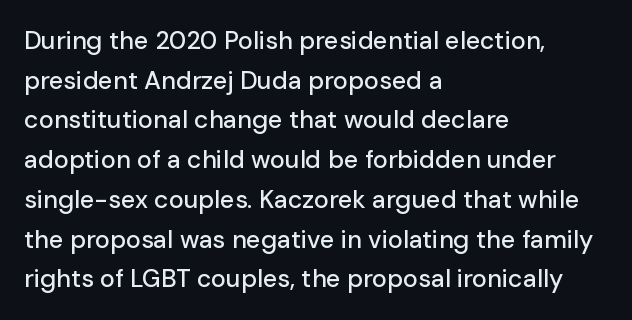
The image shows 25 px text type, upright; set left-aligned, normal line spacing (1.59x), normal letter spacing, not underlined.
